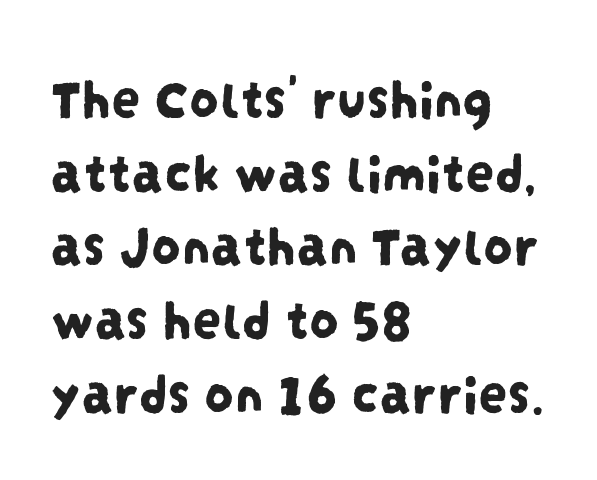
The image shows 58 px condensed sans-serif type; set left-aligned, normal line spacing (1.27x), normal letter spacing, not underlined; low stroke contrast and a large x-height.
